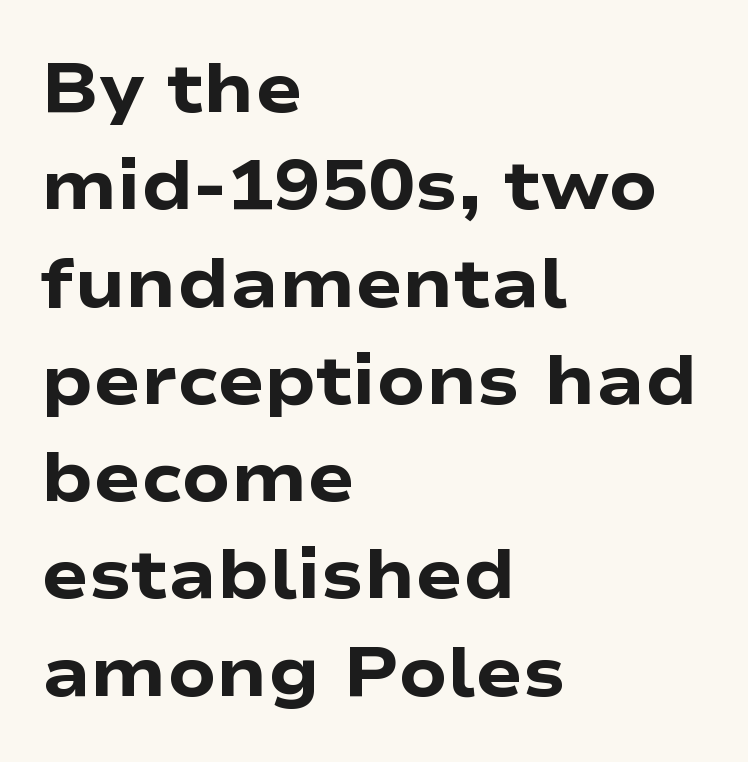
Q: Is the text bold? A: Yes.
Q: Is the text italic (slanted)? A: No, it is upright.
Q: Is the typeface a serif or a sans-serif typeface? A: Sans-serif.
Q: Is the text underlined? A: No.
Q: How is the paragraph aligned? A: Left-aligned.
Q: Is the spacing between letters normal or unusually wide? A: Normal.
Q: Is the spacing between lines tight, normal or loose? A: Normal.
Q: Width (condensed, normal, or wide)? A: Wide.
Q: Stroke contrast? A: Low.
Q: x-height? A: Medium.
Q: Monospaced? A: No.
